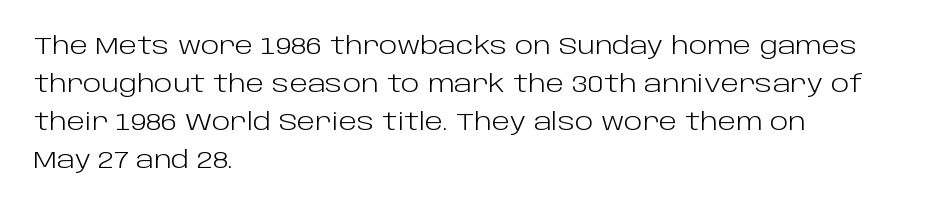
Caption: standard tracking, unaltered. How would I describe the line gaps? Plain and ordinary. Notice how the stems are strictly vertical — no italics here. The typeface has the unassuming heft of standard copy or less. The lines are quadded left.
